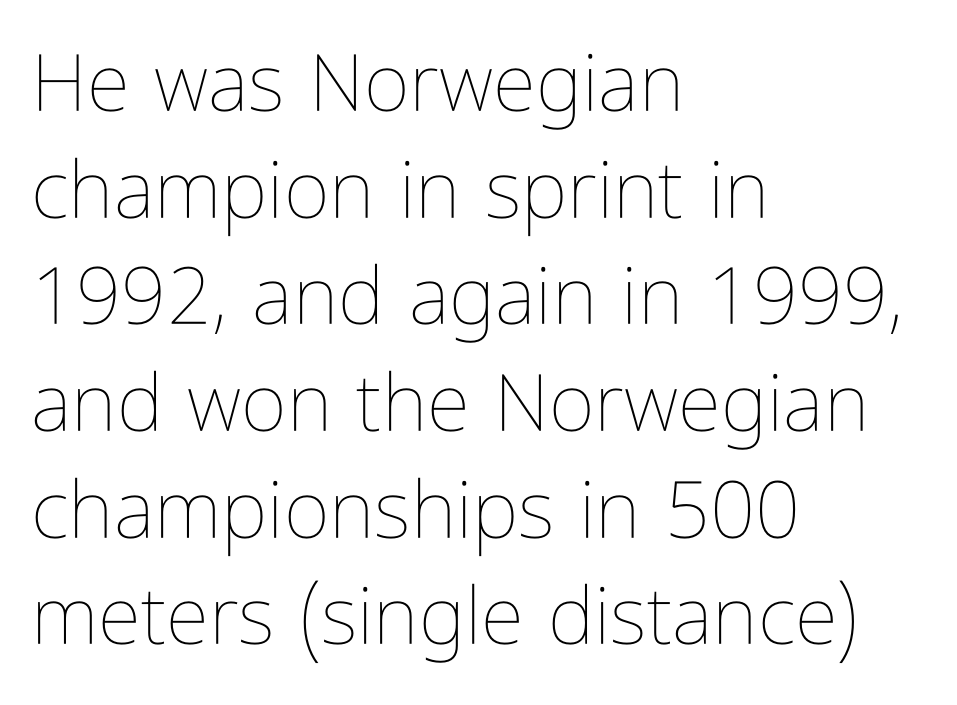
The image shows 79 px thin, condensed type, upright; set left-aligned, normal line spacing (1.35x), normal letter spacing, not underlined; low stroke contrast and a medium x-height.
